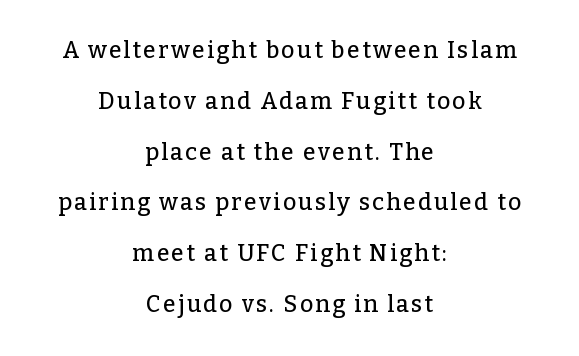
{"italic": "no", "underline": "no", "align": "center", "line_spacing": "loose", "line_spacing_ratio": 2.21, "glyph_px": 23}
